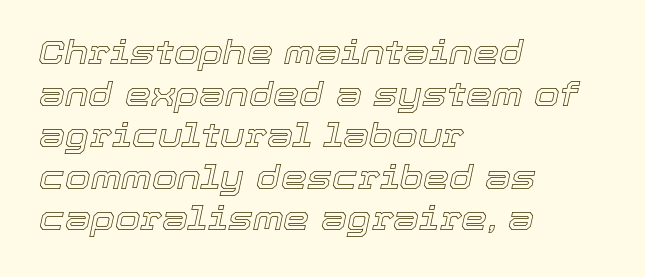
Is this a fixed-width face? No — the glyphs have proportional, varying widths. Each new line begins a customary step beneath the previous one. The passage shown has conventional tracking throughout. If you drew a line through each stem, it would be angled. These lines stack with their left ends in a neat column. Beneath every word, the page is bare.
